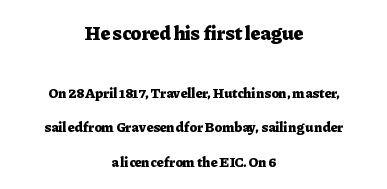
Q: Is the text bold? A: Yes.
Q: Is the text italic (slanted)? A: No, it is upright.
Q: Is the text underlined? A: No.
Q: How is the paragraph aligned? A: Centered.
Q: Is the spacing between letters normal or unusually wide? A: Normal.
Q: Is the spacing between lines tight, normal or loose? A: Loose.
Q: Which block of text is set in a larger size, the first (top) or the second (bottom)? A: The first (top) one.
